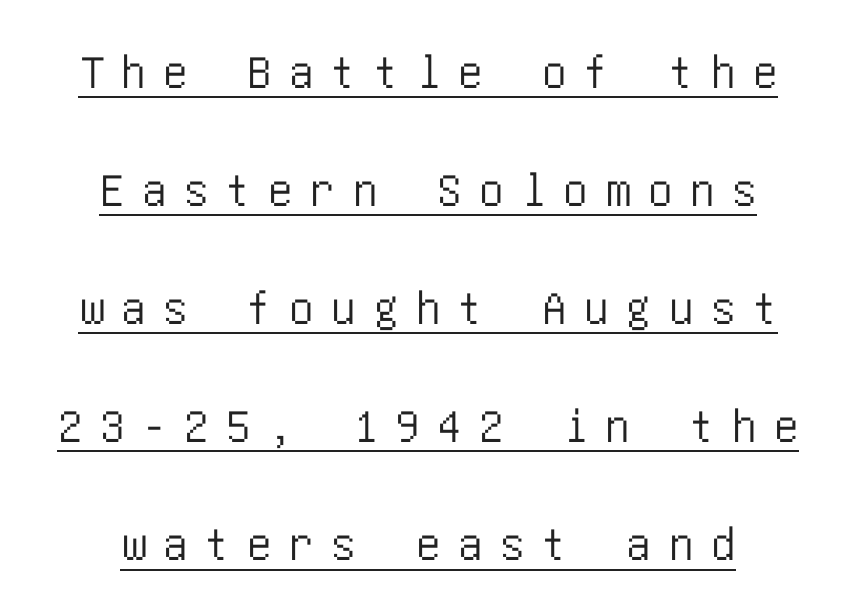
{"serif": "no", "italic": "no", "width": "condensed", "stroke_contrast": "low", "x_height": "large", "underline": "yes", "line_spacing": "loose", "line_spacing_ratio": 2.41, "letter_spacing": "wide", "letter_spacing_em": 0.36, "glyph_px": 49}
